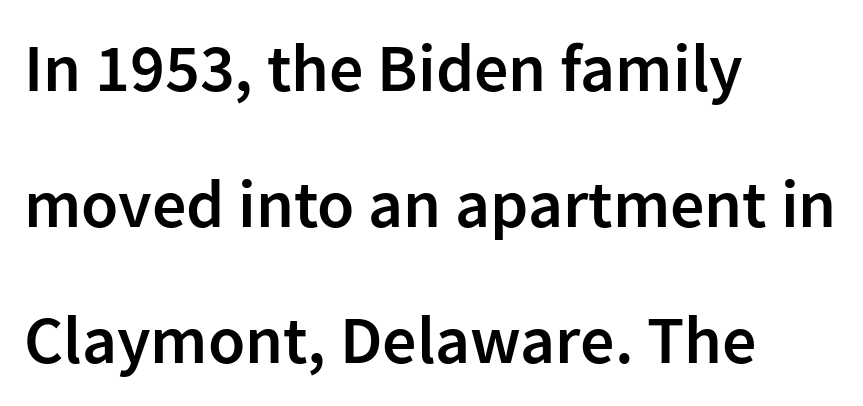
The image shows 68 px semibold sans-serif type, upright; set left-aligned, loose line spacing (2.0x), normal letter spacing, not underlined; low stroke contrast and a medium x-height.
